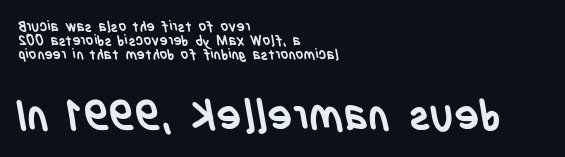
The image shows 42 px semibold, condensed sans-serif type; set left-aligned, tight line spacing (1.0x), normal letter spacing, not underlined; the second (bottom) block is 3.0x larger; low stroke contrast and a large x-height.
